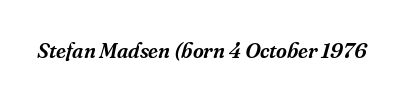
Rule under the text: the space is simply empty. There is no visible air inserted between adjacent glyphs. Quick note: italic.
